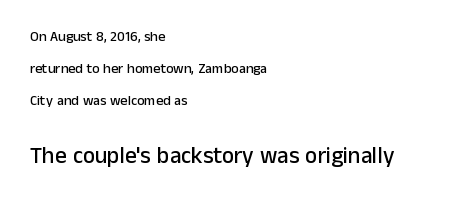
The image shows 23 px text type, upright; set left-aligned, loose line spacing (2.3x), normal letter spacing, not underlined; the second (bottom) block is 1.64x larger.
